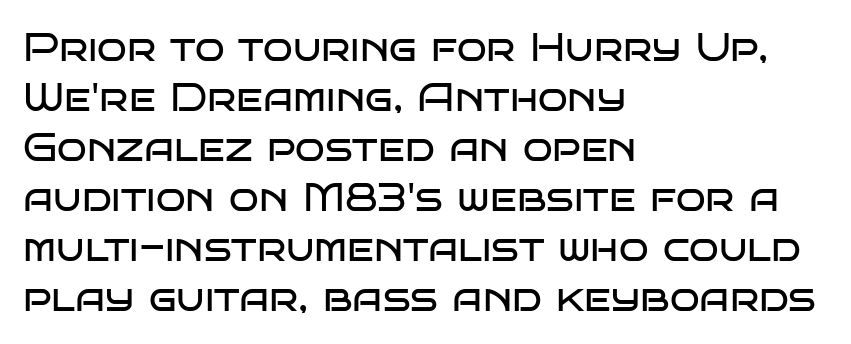
{"serif": "no", "italic": "no", "bold": "no", "weight": "regular", "width": "wide", "stroke_contrast": "low", "x_height": "large", "monospaced": "no", "underline": "no", "align": "left", "line_spacing": "normal", "line_spacing_ratio": 1.28, "letter_spacing": "normal", "letter_spacing_em": 0.0, "glyph_px": 39}
